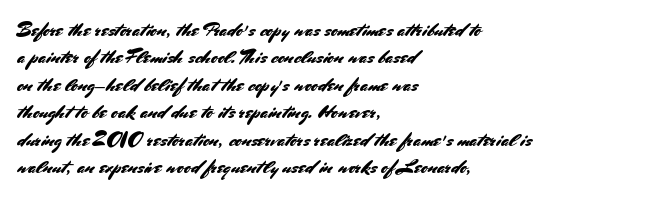
The specimen omits any rule beneath the text block's lines. The face used here is rendered with its standard letterfit. A student would call this left alignment; a typographer would say flush left, rag right. If you measured baseline to baseline, you'd find a middling distance.
